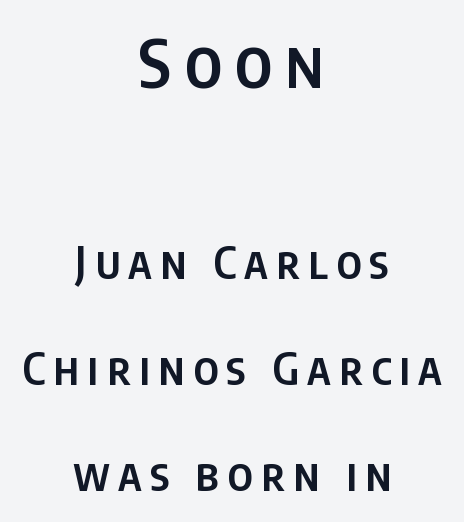
{"serif": "no", "italic": "no", "bold": "semi", "weight": "semibold", "width": "condensed", "stroke_contrast": "low", "x_height": "large", "monospaced": "no", "underline": "no", "align": "center", "line_spacing": "loose", "line_spacing_ratio": 2.42, "larger_block": "first", "size_ratio": 1.5, "glyph_px": 66}
